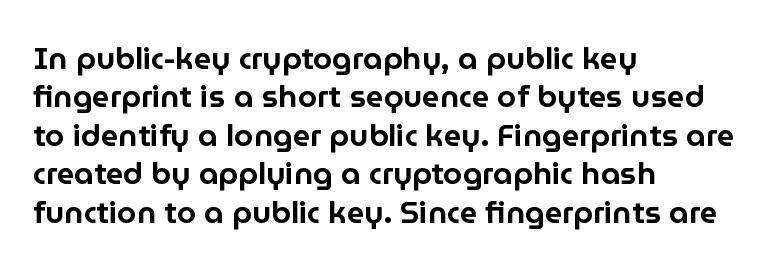
Q: Is the text italic (slanted)? A: No, it is upright.
Q: Is the typeface a serif or a sans-serif typeface? A: Sans-serif.
Q: Is the text underlined? A: No.
Q: How is the paragraph aligned? A: Left-aligned.
Q: Is the spacing between letters normal or unusually wide? A: Normal.
Q: Width (condensed, normal, or wide)? A: Normal.
Q: Stroke contrast? A: Low.
Q: x-height? A: Medium.
Q: Monospaced? A: No.
